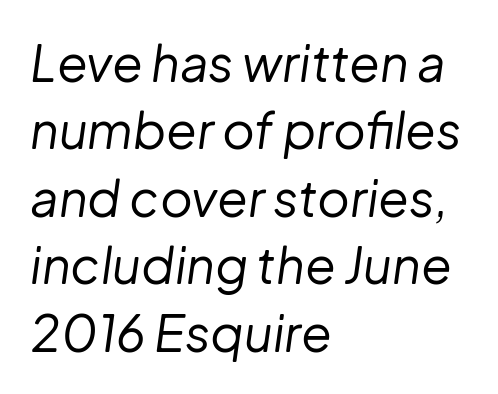
Clear beneath every line of the passage. Tracking value appears to be zero — textbook default spacing. Looks like regular typesetting: each glyph gets only the width it needs. Is the type heavy? It reads as light-to-regular instead. The lines in this sample share a left origin and differ only in where they stop. The lines sit at an ordinary, default distance from one another.
